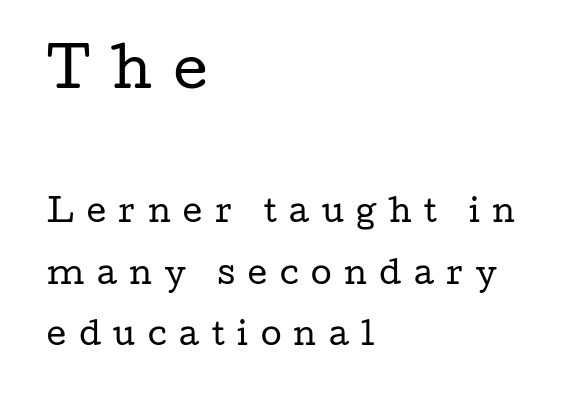
The image shows 53 px regular-weight, wide serif type, upright; set left-aligned, loose line spacing (2.05x), unusually wide letter spacing (+0.42 em), not underlined; the first (top) block is 1.77x larger; low stroke contrast and a medium x-height.
